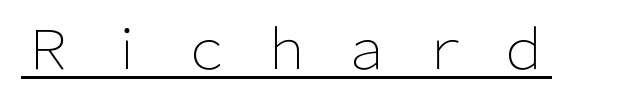
Q: Is the text bold? A: No.
Q: Is the text italic (slanted)? A: No, it is upright.
Q: Is the typeface a serif or a sans-serif typeface? A: Sans-serif.
Q: Is the text underlined? A: Yes.
Q: Is the spacing between letters normal or unusually wide? A: Unusually wide.
Q: Width (condensed, normal, or wide)? A: Normal.
Q: Stroke contrast? A: Low.
Q: x-height? A: Medium.
Q: Monospaced? A: No.
